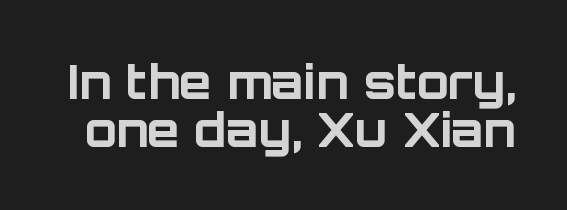
{"serif": "no", "italic": "no", "bold": "yes", "weight": "bold", "width": "normal", "stroke_contrast": "low", "x_height": "large", "monospaced": "no", "underline": "no", "line_spacing": "tight", "line_spacing_ratio": 1.02, "letter_spacing": "normal", "letter_spacing_em": 0.0, "glyph_px": 47}
